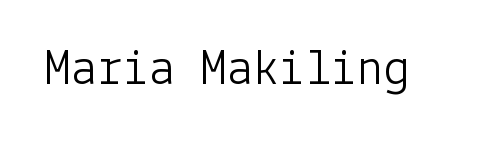
{"serif": "no", "italic": "no", "bold": "no", "weight": "light", "width": "normal", "stroke_contrast": "low", "x_height": "medium", "underline": "no", "letter_spacing": "normal", "letter_spacing_em": 0.0, "glyph_px": 52}
